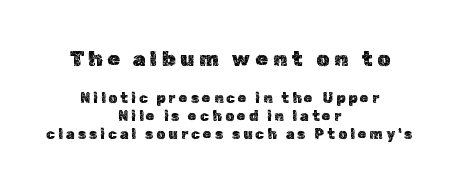
The image shows 21 px text type, upright; set centered, normal line spacing (1.26x), unusually wide letter spacing (+0.22 em), not underlined; the first (top) block is 1.5x larger.
